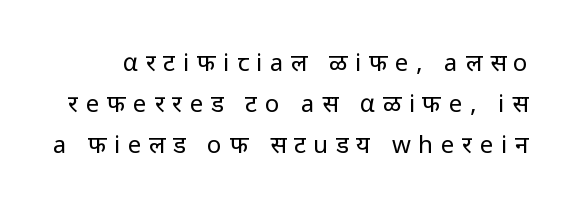
{"italic": "no", "bold": "no", "underline": "no", "line_spacing": "normal", "line_spacing_ratio": 1.7, "letter_spacing": "wide", "letter_spacing_em": 0.32, "glyph_px": 24}
